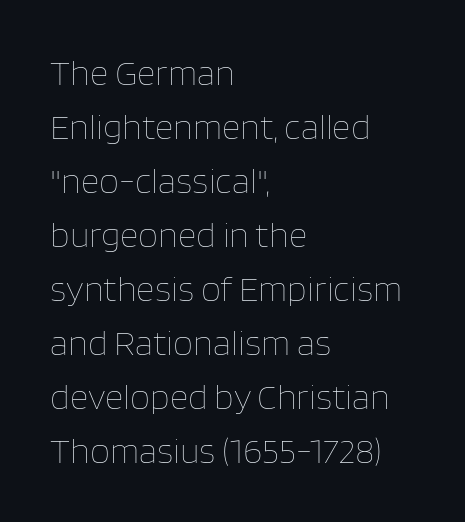
Heft: none added — not bold. Whoever set this chose a conventional vertical rhythm. The font's upright variant was chosen for this text. Each letter keeps its own natural width here, so spacing adapts to shape. In terms of letterspacing, this is plain default setting.
